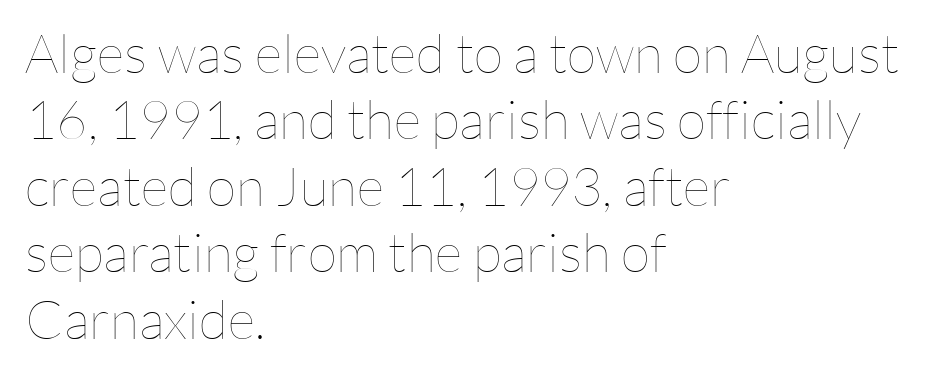
{"italic": "no", "bold": "no", "weight": "thin", "width": "normal", "stroke_contrast": "low", "x_height": "medium", "monospaced": "no", "underline": "no", "align": "left", "line_spacing_ratio": 1.23, "letter_spacing": "normal", "letter_spacing_em": 0.0, "glyph_px": 54}
